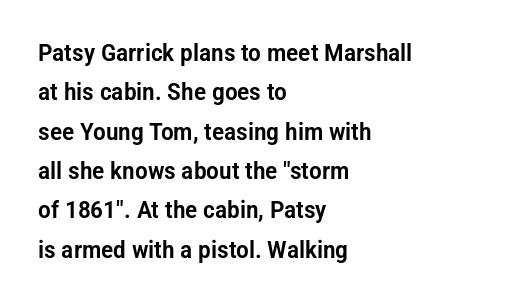
Glance below the letters and you will spot only blank space. Is the letter spacing exaggerated? No — it looks like the ordinary default. Honestly, the row spacing looks completely unremarkable. Style check: upright. Typeset ragged right — the left edge is the straight one.
